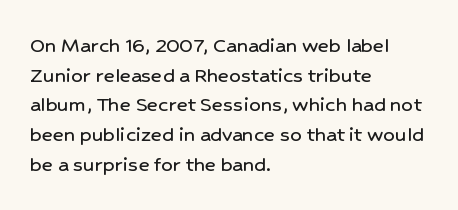
Descenders are the only things crossing below the line. A classic flush-left, rag-right setting is used for this passage. Upright lettering throughout. Quick note: interline space is typical. Letter spacing: default.
